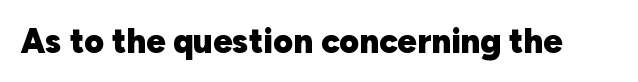
The image shows 34 px heavy sans-serif type, upright; set normal letter spacing, not underlined; low stroke contrast and a medium x-height.
